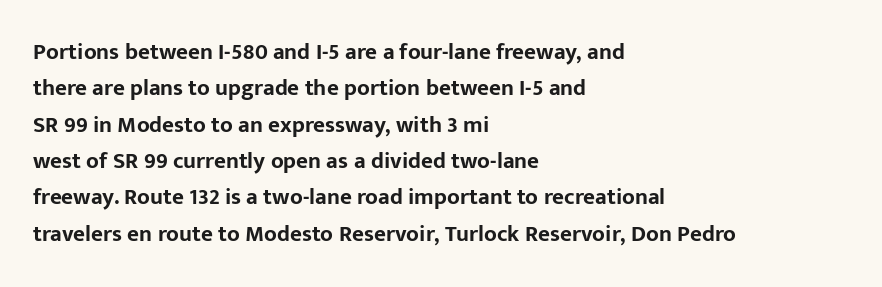
The image shows 23 px bold type, upright; set left-aligned, normal line spacing (1.58x), normal letter spacing, not underlined.
